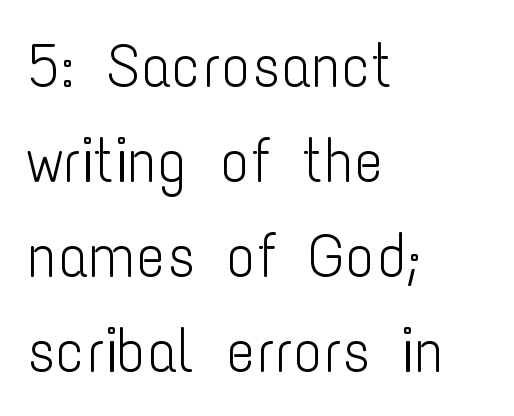
Spacing verdict: proportional, widths tailored to each character. Is the stroke heavy? The answer is a plain regular-or-lighter. This is the regular roman posture of the typeface. The horizontal fit of the characters is conventional and even. These lines are set flush left with a ragged right edge. One glance says typical: line gaps are just what's usual.
